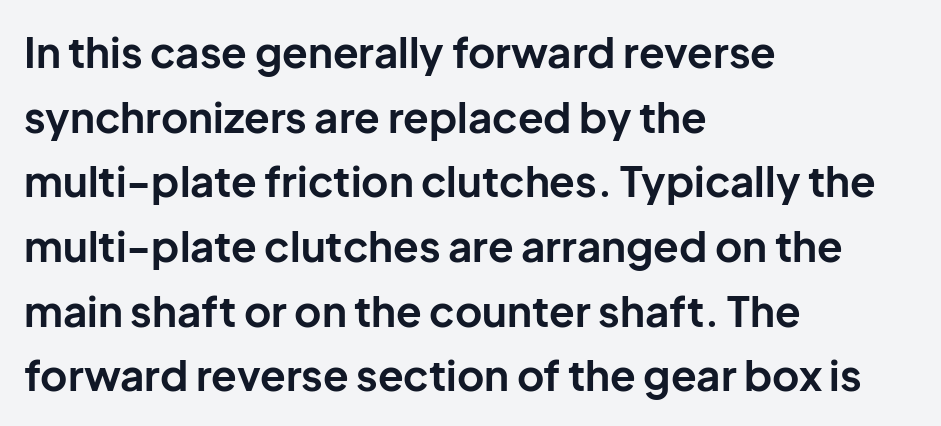
The image shows 42 px bold sans-serif type, upright; set left-aligned, normal line spacing (1.54x), normal letter spacing, not underlined; low stroke contrast and a medium x-height.
